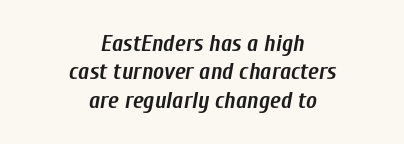
{"italic": "yes", "lean": "right", "slant_degrees": 10, "bold": "yes", "underline": "no", "align": "center", "line_spacing_ratio": 1.23, "letter_spacing": "normal", "letter_spacing_em": 0.0, "glyph_px": 23}
